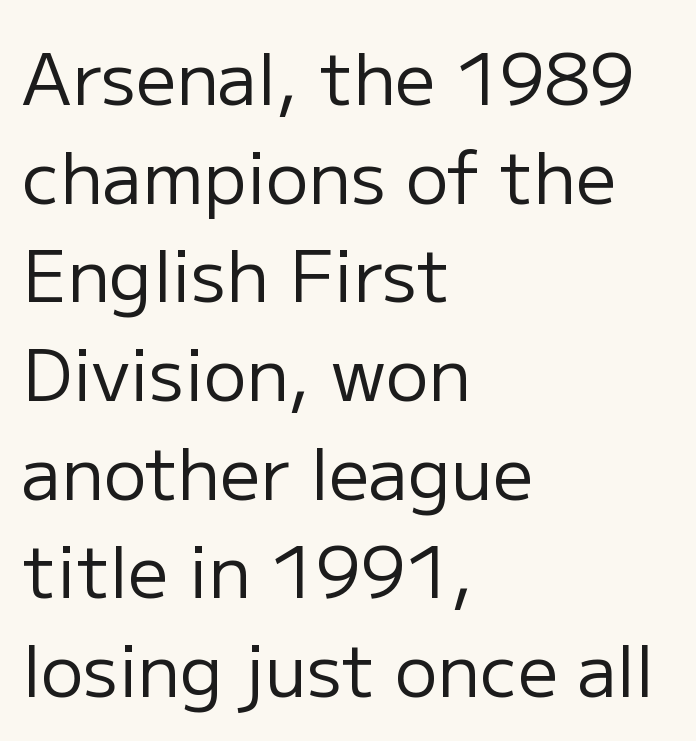
Character widths vary here, with narrow letters taking less room than wide ones. Weight: in the light-to-regular range. The designer went with a sans here, leaving each stem footless. The rag falls on the right side of this text block.
